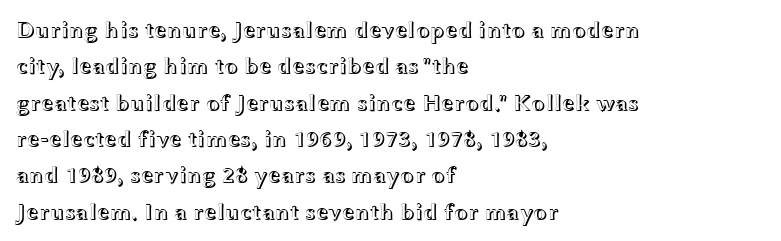
Q: Is the text italic (slanted)? A: No, it is upright.
Q: Is the text underlined? A: No.
Q: How is the paragraph aligned? A: Left-aligned.
Q: Is the spacing between letters normal or unusually wide? A: Normal.
Q: Is the spacing between lines tight, normal or loose? A: Normal.
